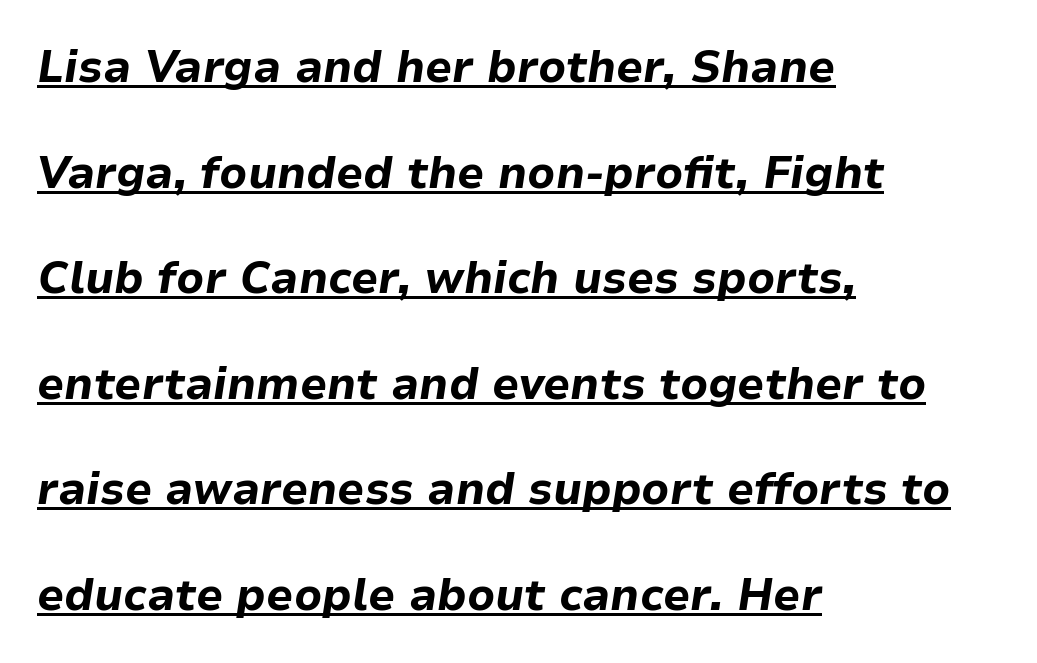
{"italic": "yes", "lean": "right", "slant_degrees": 9, "bold": "yes", "weight": "bold", "width": "normal", "stroke_contrast": "low", "x_height": "medium", "monospaced": "no", "underline": "yes", "align": "left", "line_spacing": "loose", "line_spacing_ratio": 2.4, "letter_spacing": "normal", "letter_spacing_em": 0.0, "glyph_px": 44}
